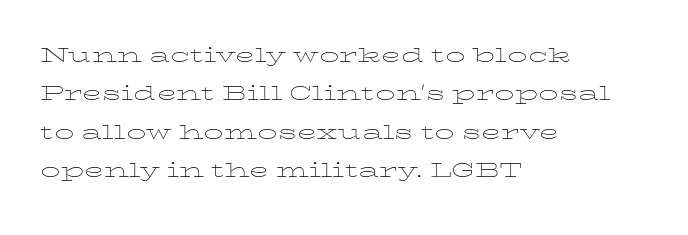
Leftover space on each line is placed entirely after the last word. The font sits on the lighter half of the weight spectrum, regular included. Here the glyphs are tracked normally, forming tight word shapes. Evenly set lines give the paragraph a standard silhouette. The area under the type is left untouched. The letters stand upright; this is a roman face.
